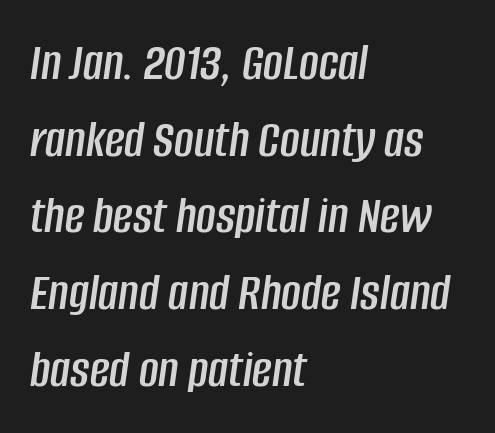
Every character sits at an angle, as italics do. Spacing verdict: proportional, widths tailored to each character. How are the letters spaced? Ordinarily, with no added tracking. Does the copy run flush right? No — it runs flush left. What's the leading like? Ordinary, nothing unusual. The strip under each line holds only bare page.
